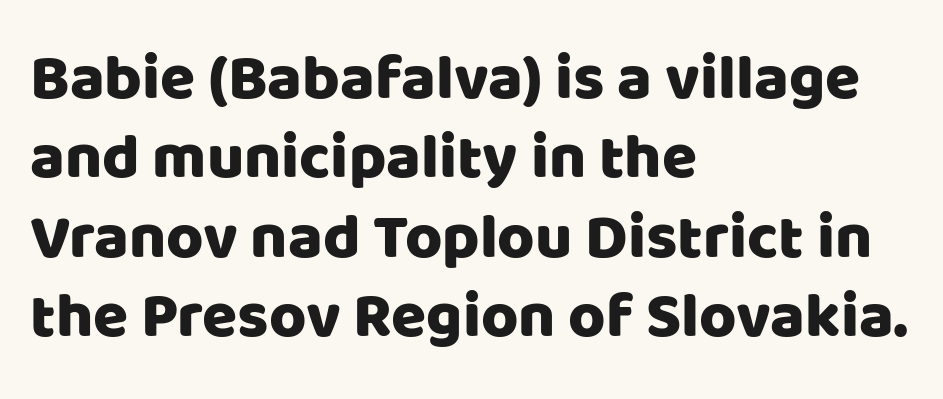
The image shows 64 px sans-serif type, upright; set left-aligned, line spacing 1.24x, normal letter spacing, not underlined; low stroke contrast and a large x-height.
